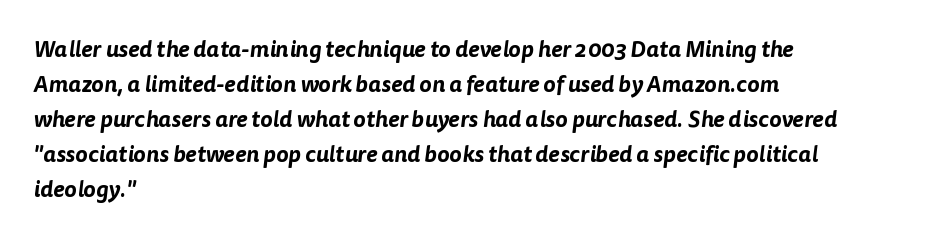
The image shows 23 px text type; set left-aligned, normal line spacing (1.52x), normal letter spacing, not underlined.
